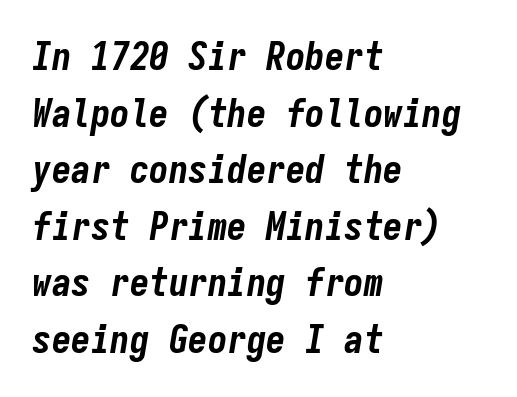
The image shows 39 px bold, condensed type, italic (leaning right), monospaced; set left-aligned, normal line spacing (1.45x), normal letter spacing, not underlined; low stroke contrast and a medium x-height.
